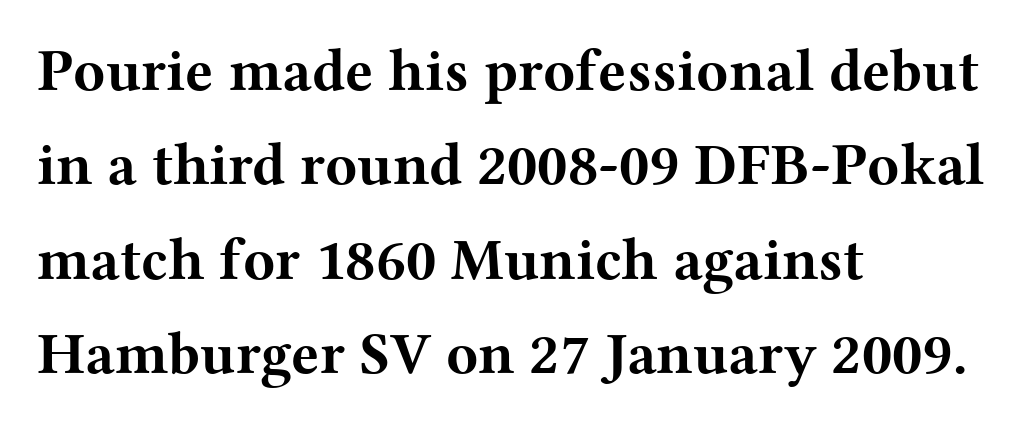
Q: Is the text bold? A: Yes.
Q: Is the text italic (slanted)? A: No, it is upright.
Q: Is the typeface a serif or a sans-serif typeface? A: Serif.
Q: Is the text underlined? A: No.
Q: How is the paragraph aligned? A: Left-aligned.
Q: Is the spacing between letters normal or unusually wide? A: Normal.
Q: Is the spacing between lines tight, normal or loose? A: Normal.
Q: Width (condensed, normal, or wide)? A: Wide.
Q: Stroke contrast? A: Medium.
Q: x-height? A: Medium.
Q: Monospaced? A: No.
